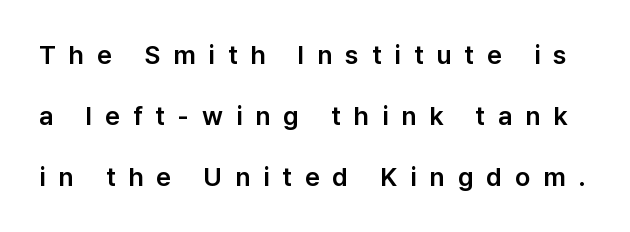
{"italic": "no", "underline": "no", "line_spacing": "loose", "line_spacing_ratio": 2.34, "letter_spacing": "wide", "letter_spacing_em": 0.5, "glyph_px": 26}
